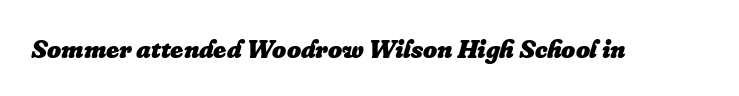
Q: Is the text bold? A: Yes.
Q: Is the text italic (slanted)? A: Yes, it leans right by about 16 degrees.
Q: Is the text underlined? A: No.
Q: Is the spacing between letters normal or unusually wide? A: Normal.
